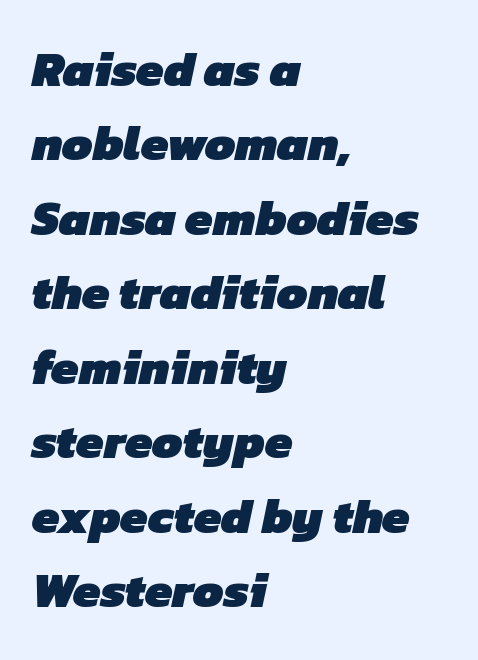
The image shows 49 px heavy sans-serif type; set left-aligned, normal line spacing (1.52x), normal letter spacing, not underlined; low stroke contrast and a medium x-height.
